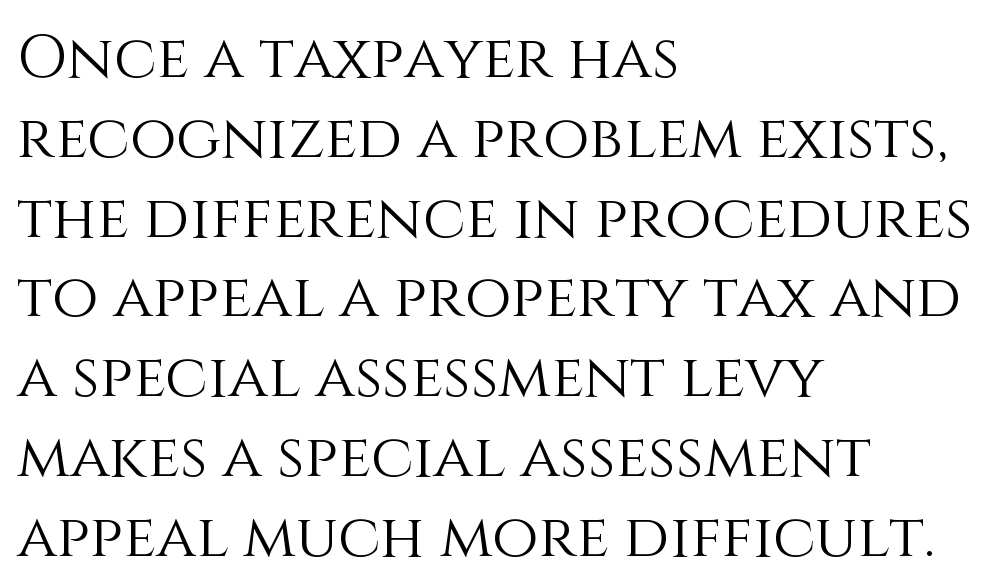
Q: Is the text bold? A: No.
Q: Is the text italic (slanted)? A: No, it is upright.
Q: Is the text underlined? A: No.
Q: How is the paragraph aligned? A: Left-aligned.
Q: Is the spacing between letters normal or unusually wide? A: Normal.
Q: Is the spacing between lines tight, normal or loose? A: Normal.
Q: Width (condensed, normal, or wide)? A: Normal.
Q: Stroke contrast? A: Medium.
Q: x-height? A: Large.
Q: Monospaced? A: No.
